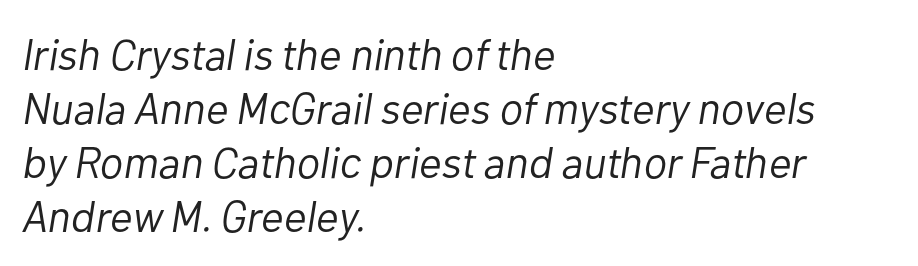
The image shows 44 px light type, italic (leaning right); set left-aligned, line spacing 1.23x, normal letter spacing, not underlined; low stroke contrast and a medium x-height.
